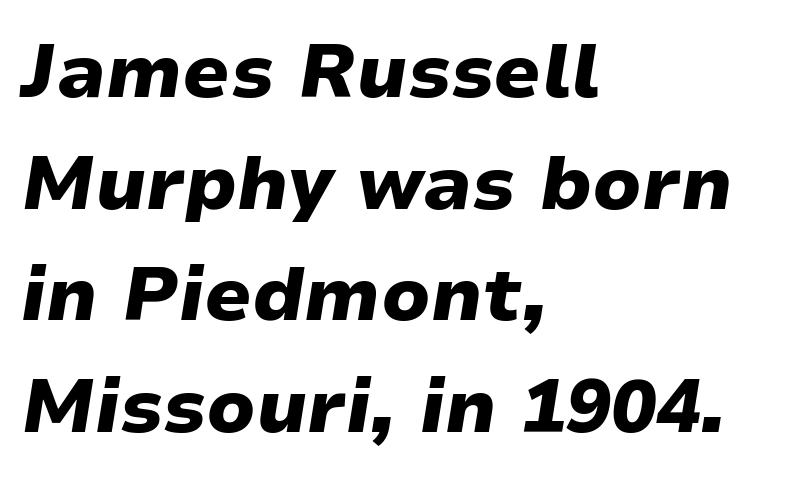
Q: Is the text bold? A: Yes.
Q: Is the text italic (slanted)? A: Yes, it leans right by about 9 degrees.
Q: Is the text underlined? A: No.
Q: How is the paragraph aligned? A: Left-aligned.
Q: Is the spacing between letters normal or unusually wide? A: Normal.
Q: Is the spacing between lines tight, normal or loose? A: Normal.
Q: Width (condensed, normal, or wide)? A: Wide.
Q: Stroke contrast? A: Low.
Q: x-height? A: Medium.
Q: Monospaced? A: No.
